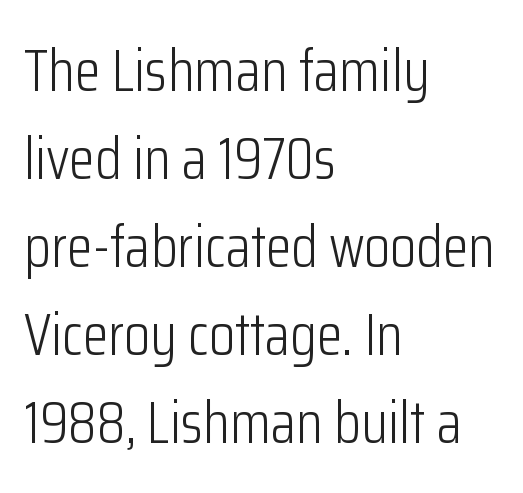
The font family rendered here belongs to the sans-serif group. The letters stand straight up with perfectly vertical stems. Summary of vertical rhythm: regular, with standard interline spacing. Which margin do the lines hug? The left one — the right edge is uneven.
